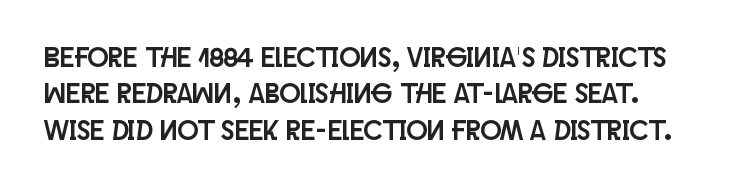
The image shows 28 px condensed sans-serif type, upright; set normal line spacing (1.3x), normal letter spacing, not underlined; low stroke contrast and a large x-height.
